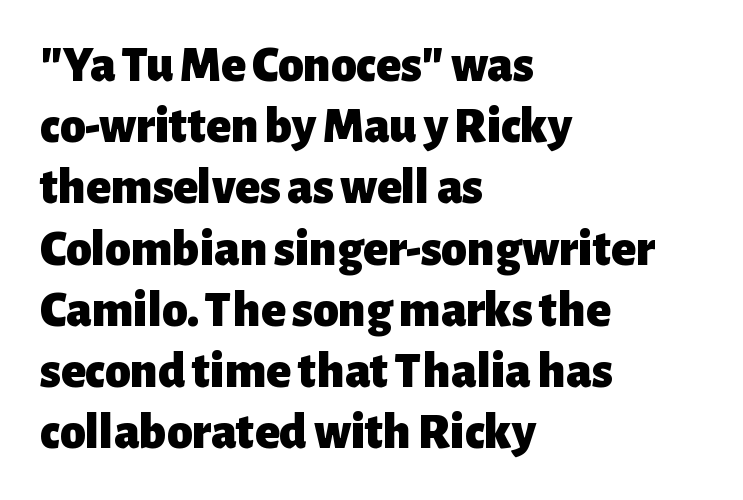
{"serif": "no", "italic": "no", "bold": "yes", "weight": "heavy", "width": "normal", "stroke_contrast": "low", "x_height": "medium", "monospaced": "no", "underline": "no", "align": "left", "line_spacing_ratio": 1.2, "letter_spacing": "normal", "letter_spacing_em": 0.0, "glyph_px": 51}
